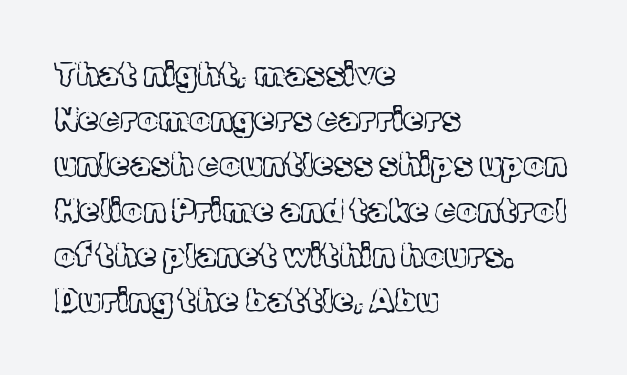
Q: Is the text bold? A: No.
Q: Is the text italic (slanted)? A: No, it is upright.
Q: Is the typeface a serif or a sans-serif typeface? A: Serif.
Q: Is the text underlined? A: No.
Q: How is the paragraph aligned? A: Left-aligned.
Q: Is the spacing between letters normal or unusually wide? A: Normal.
Q: Is the spacing between lines tight, normal or loose? A: Normal.
Q: Width (condensed, normal, or wide)? A: Normal.
Q: x-height? A: Medium.
Q: Monospaced? A: No.
